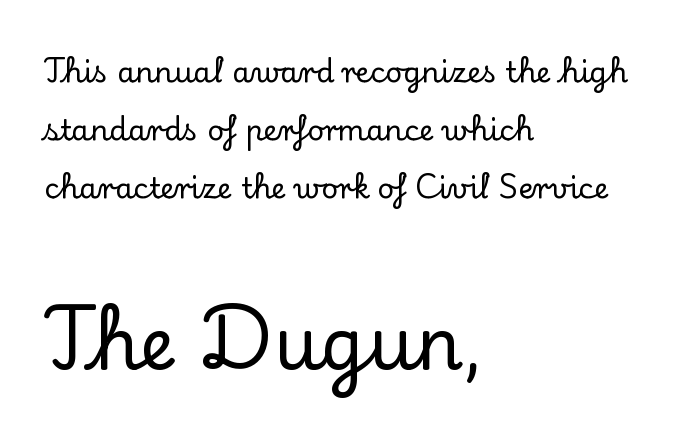
The image shows 72 px serif type, upright; set left-aligned, loose line spacing (2.0x), normal letter spacing, not underlined; the second (bottom) block is 2.48x larger; low stroke contrast and a small x-height.
